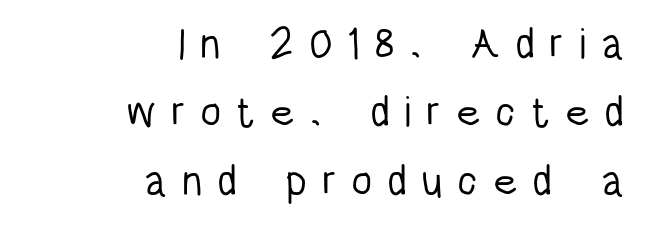
Notice how descenders clear the ascenders below comfortably — that's standard leading. The line texture is sparse and dotted thanks to wide tracking. Every row of glyphs terminates at an identical x-position on the right. Summary of weight: not heavy and not bold. Quick note: underline off. Is there any slant? The stems are plumb.
